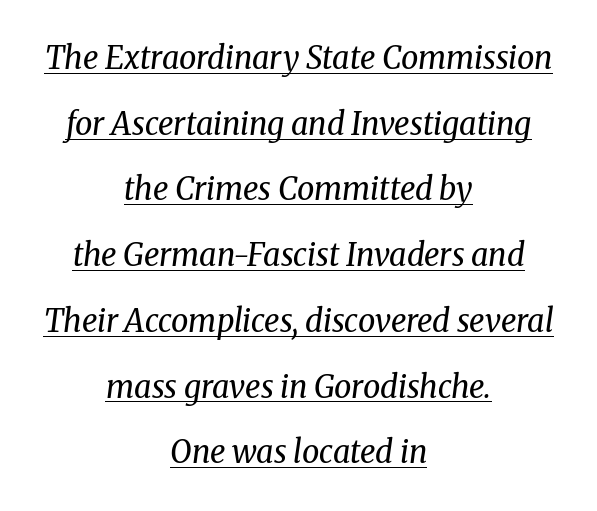
The image shows 31 px regular-weight serif type, italic (leaning right); set centered, loose line spacing (2.12x), normal letter spacing, underlined; medium stroke contrast and a medium x-height.
